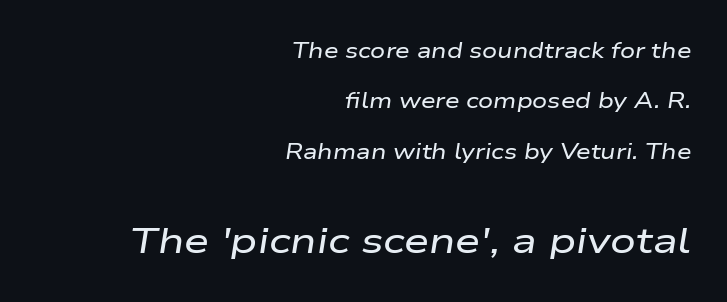
The horizontal fit of the characters is conventional and even. You get the small type first, then a jump to larger type. The string is rendered with underlining switched off. The ragged edge is on the left, which tells us the setting is flush right. This sample has the flowing, uneven cadence of proportional lettering.
